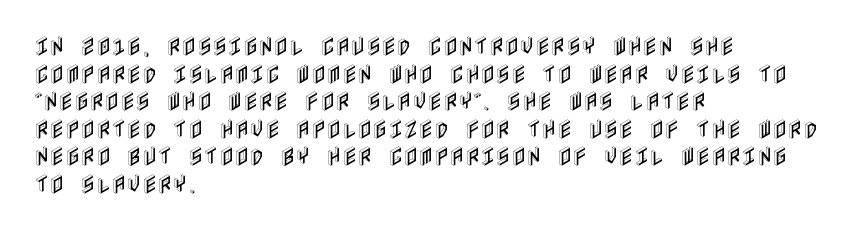
Q: Is the text italic (slanted)? A: No, it is upright.
Q: Is the text underlined? A: No.
Q: How is the paragraph aligned? A: Left-aligned.
Q: Is the spacing between letters normal or unusually wide? A: Normal.
Q: Is the spacing between lines tight, normal or loose? A: Normal.
